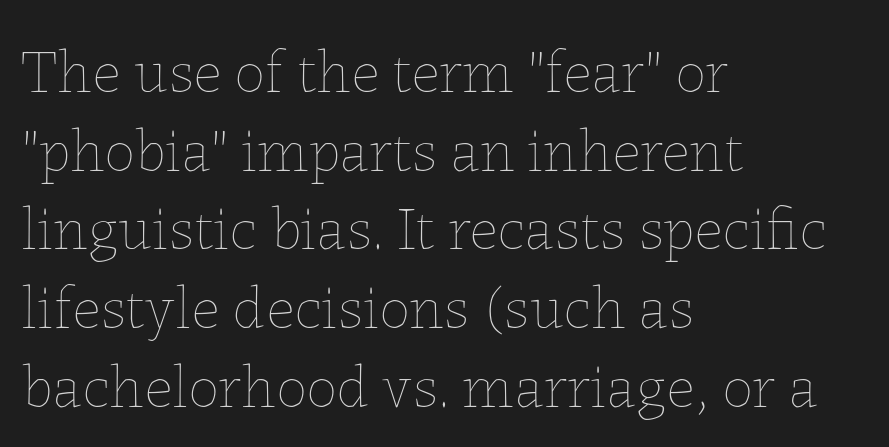
{"italic": "no", "bold": "no", "weight": "thin", "width": "normal", "stroke_contrast": "low", "x_height": "medium", "monospaced": "no", "underline": "no", "align": "left", "line_spacing": "normal", "line_spacing_ratio": 1.27, "letter_spacing": "normal", "letter_spacing_em": 0.0, "glyph_px": 62}
